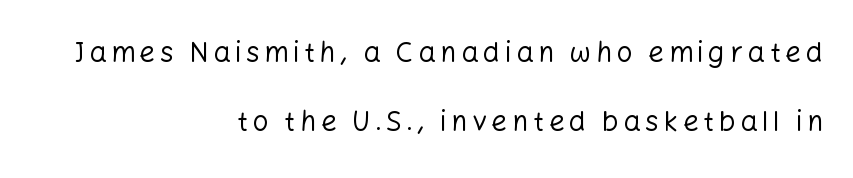
Here the designer chose a conventional face with non-uniform glyph widths. Casual observation: everything's shoved over to the right. Horizontal bands of white between lines are thick stripes. Regarding serifs, this sample does without them. Caption: face not bold, strokes unweighted.
